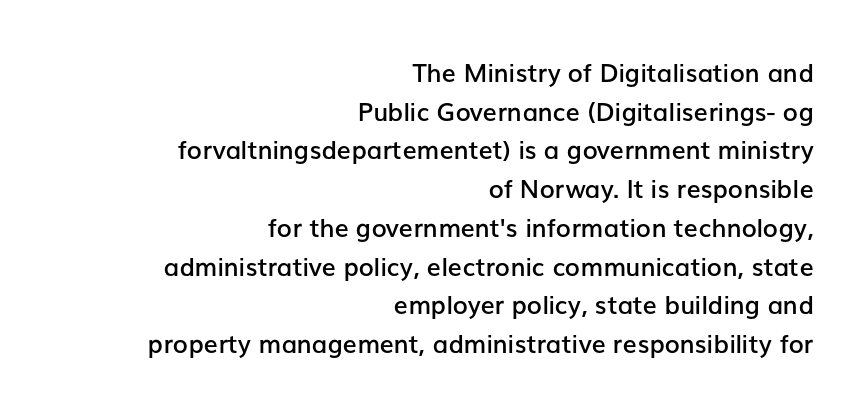
Q: Is the text bold? A: Semi-bold.
Q: Is the text italic (slanted)? A: No, it is upright.
Q: Is the text underlined? A: No.
Q: How is the paragraph aligned? A: Right-aligned.
Q: Is the spacing between letters normal or unusually wide? A: Normal.
Q: Is the spacing between lines tight, normal or loose? A: Normal.
